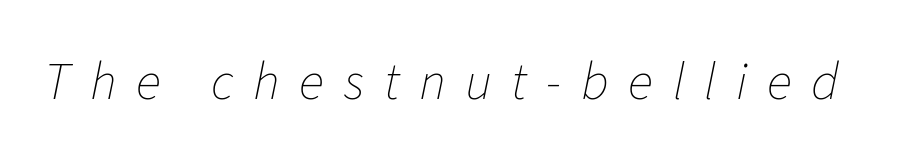
The image shows 53 px thin type, italic (leaning right); set unusually wide letter spacing (+0.37 em), not underlined; low stroke contrast and a medium x-height.
